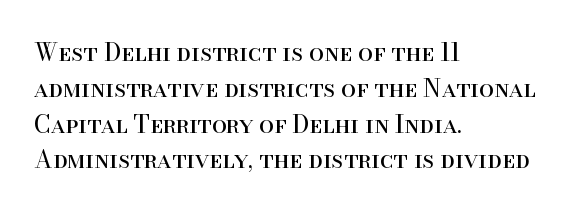
The setting favours the left margin, as ordinary paragraphs usually do. Upright lettering throughout. Letter spacing: default. No chunkiness to these letters — they're not bold.
